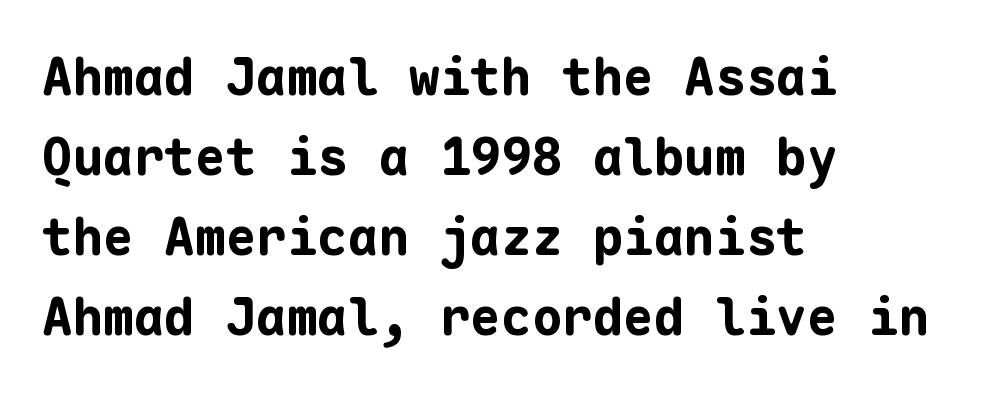
The image shows 51 px bold sans-serif type, upright, monospaced; set left-aligned, normal line spacing (1.57x), normal letter spacing, not underlined; low stroke contrast and a medium x-height.
